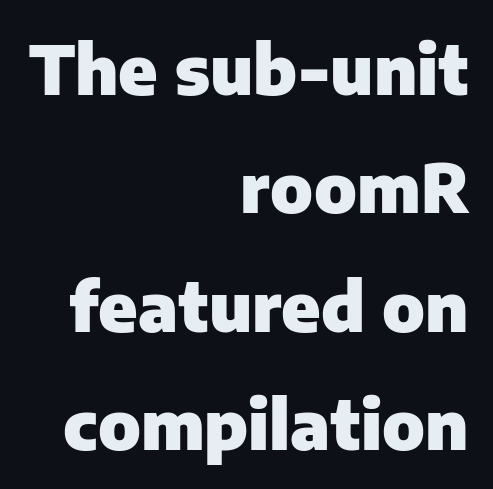
{"serif": "no", "italic": "no", "bold": "yes", "weight": "heavy", "width": "normal", "stroke_contrast": "low", "x_height": "medium", "monospaced": "no", "underline": "no", "align": "right", "line_spacing_ratio": 1.74, "letter_spacing": "normal", "letter_spacing_em": 0.0, "glyph_px": 68}
